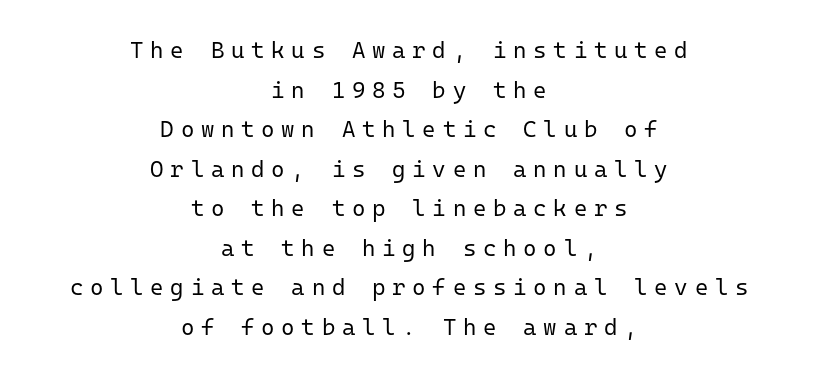
Q: Is the text bold? A: No.
Q: Is the text italic (slanted)? A: No, it is upright.
Q: Is the text underlined? A: No.
Q: How is the paragraph aligned? A: Centered.
Q: Is the spacing between letters normal or unusually wide? A: Unusually wide.
